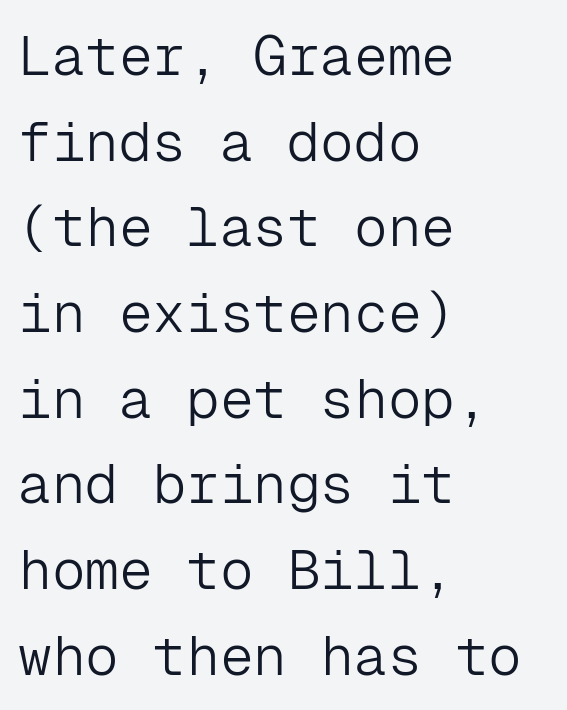
Every stem runs plumb, perpendicular to the baseline. Unmarked baselines from the first word to the last. The letters carry no serifs — their stems end cleanly without finishing strokes. The vertical gap from one line to the next is medium.
